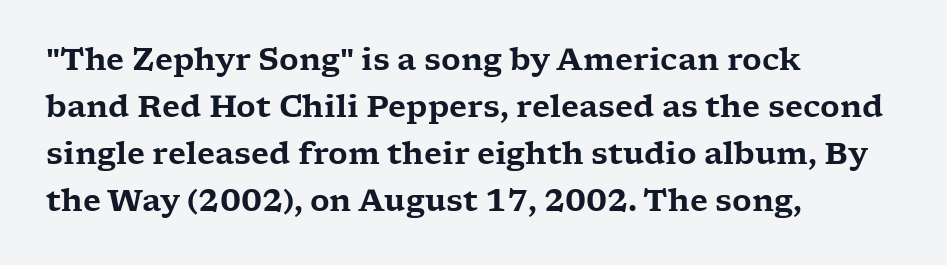
Quick note: not italic, upright. Horizontally, the lines are justified to the leading edge only. The letters advance in unequal steps, a hallmark of proportional type. A typesetter would call this leading conventional body-copy spacing. This is serif lettering, the kind often seen in printed books.
